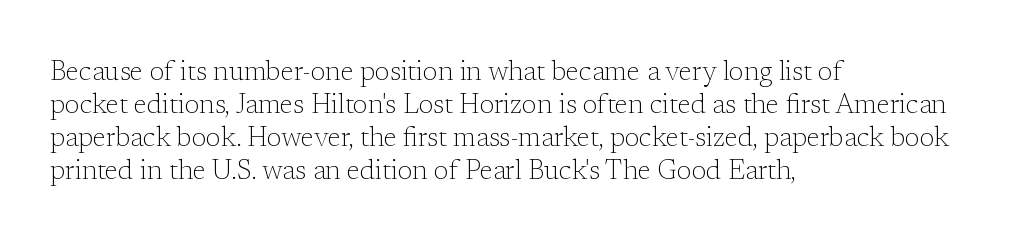
The type sits square on the baseline with zero lean. All the whitespace from short lines collects on the right. Students, note that the glyphs here touch the page at normal intervals. Weight class: somewhere from thin through regular. The foot of each line stays bare and open.
